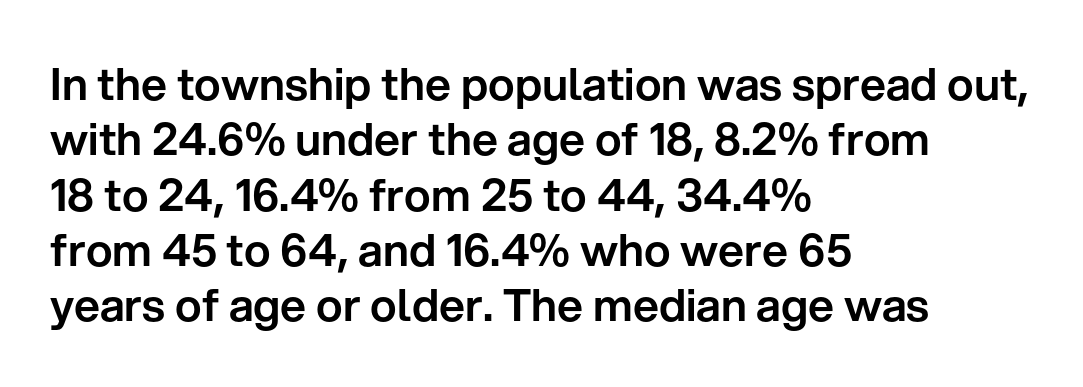
Is this a fixed-width face? No — the glyphs have proportional, varying widths. Honestly, there is no underline to notice here at all. Characters follow at the spacing the type designer built in. Designer's note — italics off, roman on. The font family rendered here belongs to the sans-serif group.
